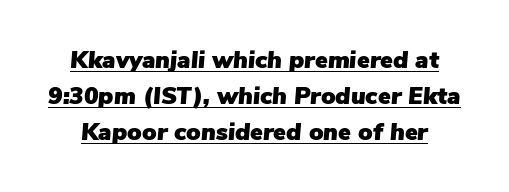
Each word holds together tightly as a unit, with standard inter-letter gaps. The designer left line spacing at the default. Like a heading marked for emphasis, these lines bear an underscore. Slanted lettering throughout.
